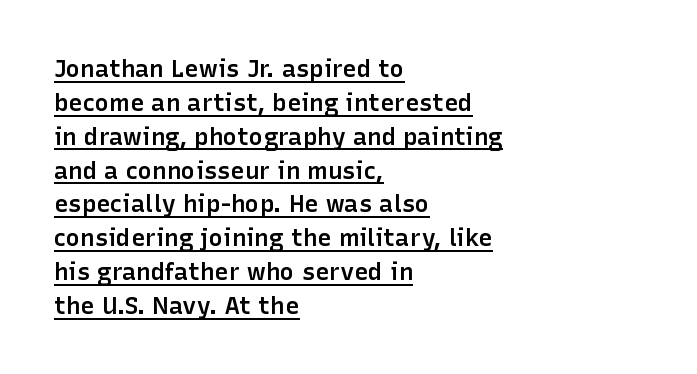
{"italic": "no", "bold": "semi", "underline": "yes", "align": "left", "line_spacing": "normal", "line_spacing_ratio": 1.41, "letter_spacing": "normal", "letter_spacing_em": 0.0, "glyph_px": 24}
